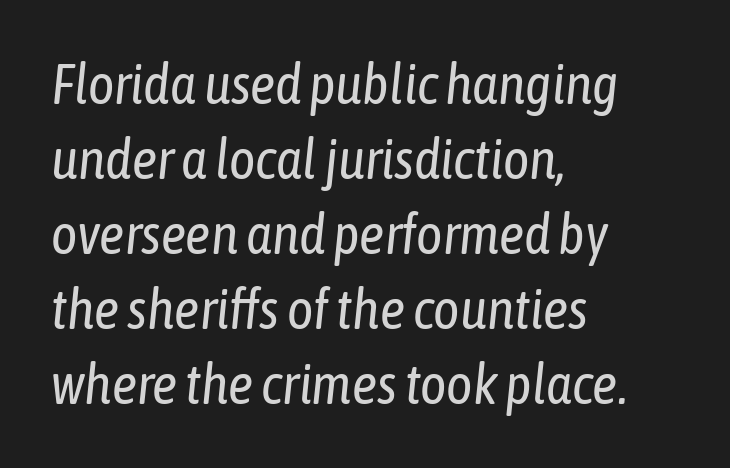
Horizontally, the lines are justified to the leading edge only. The strokes carry an ordinary text weight at most. Varying glyph widths throughout — classic text-font behaviour. Style check: oblique. There is no visible air inserted between adjacent glyphs. Honestly, the row spacing looks completely unremarkable.
